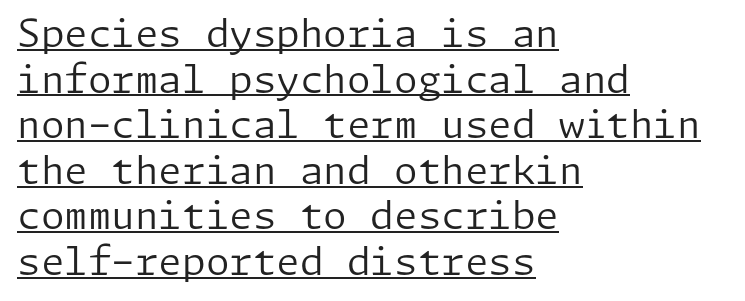
Stems here are at most as thick as an everyday book face. Nope, no serifs anywhere on these letters. Ordinary non-slanted type is in use. These lines stack with their left ends in a neat column. Each word holds together tightly as a unit, with standard inter-letter gaps. This sample carries an underscore along the baseline area.
